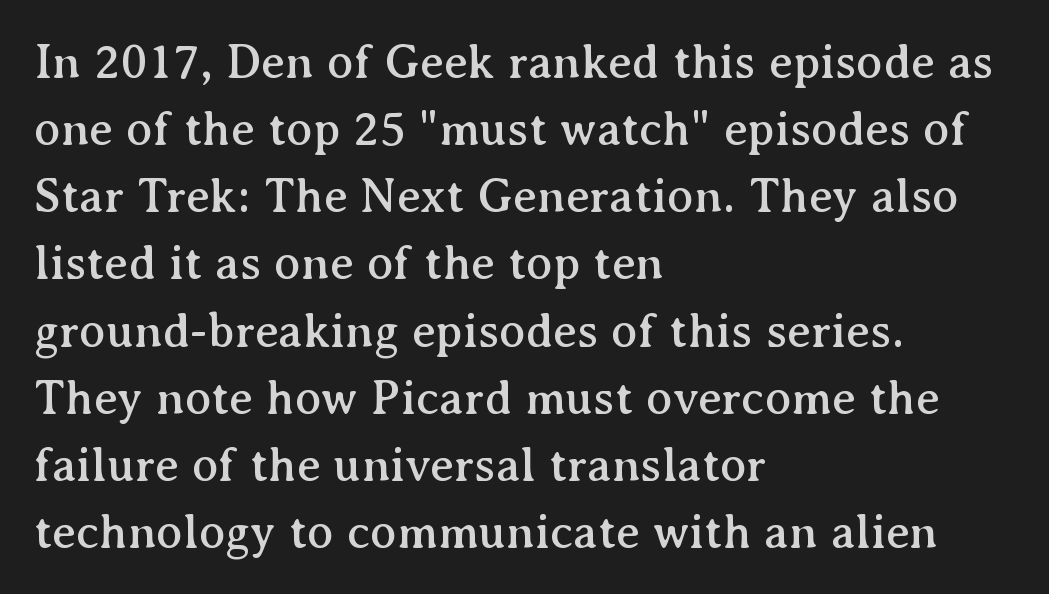
Q: Is the text italic (slanted)? A: No, it is upright.
Q: Is the typeface a serif or a sans-serif typeface? A: Serif.
Q: Is the text underlined? A: No.
Q: How is the paragraph aligned? A: Left-aligned.
Q: Is the spacing between letters normal or unusually wide? A: Normal.
Q: Is the spacing between lines tight, normal or loose? A: Normal.
Q: Width (condensed, normal, or wide)? A: Normal.
Q: Stroke contrast? A: Medium.
Q: x-height? A: Medium.
Q: Monospaced? A: No.
